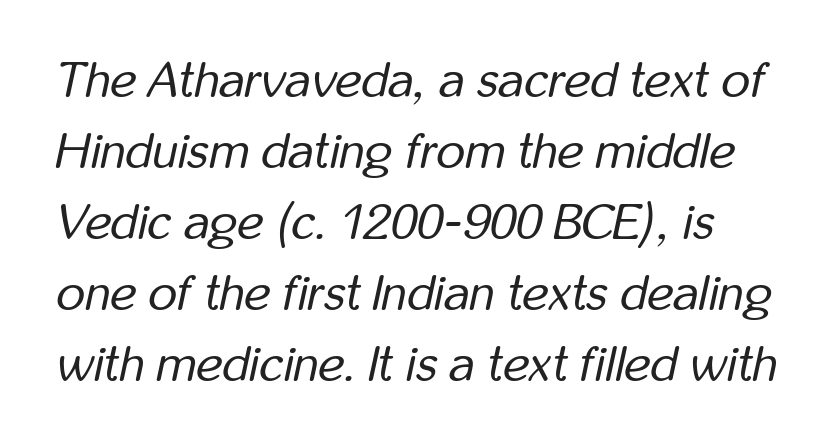
The image shows 50 px regular-weight, condensed type, italic (leaning right); set normal line spacing (1.42x), normal letter spacing, not underlined; low stroke contrast and a medium x-height.
